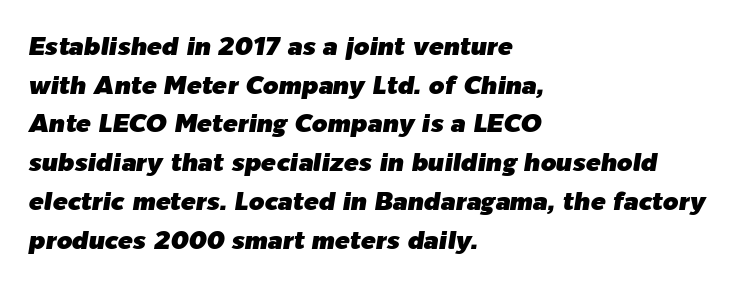
Compared with a centered layout, this one pins lines to the left instead. Default kerning and tracking; the words read as compact shapes. Has an underline been added? It has not. Slant detected: the letters are inclined. Interline gaps are of average width in this sample.
